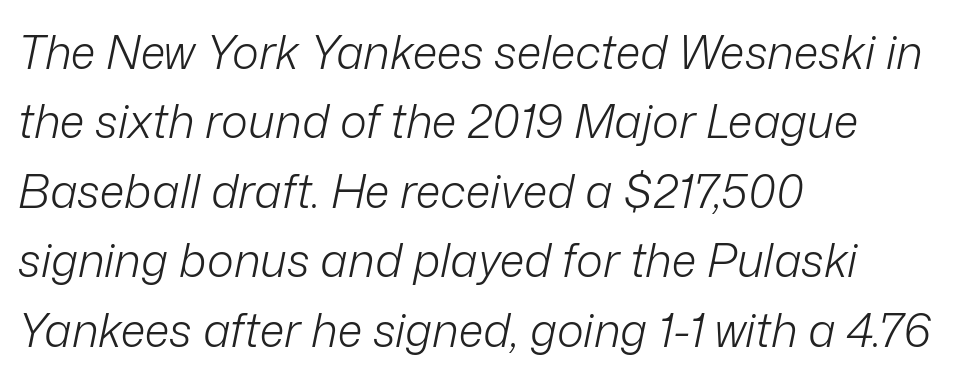
The image shows 46 px light type, italic (leaning right); set left-aligned, normal line spacing (1.51x), normal letter spacing, not underlined; low stroke contrast and a medium x-height.
